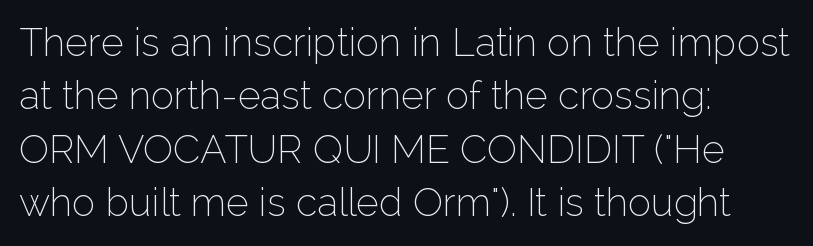
Compared with a typical body face, this is equally light or lighter still. No feet cap the strokes, marking this as sans-serif type. Do the letters lean? They stand straight. The passage shown is typed in a proportional face where columns would drift. The typesetter chose a ragged-right arrangement here.
